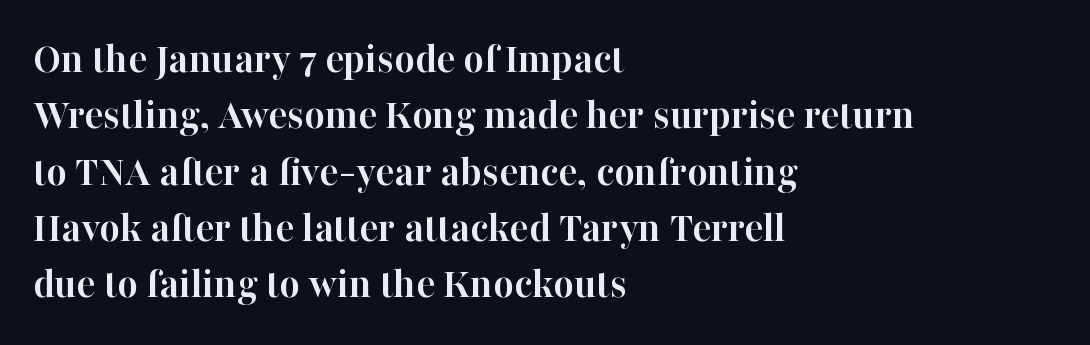
Q: Is the text bold? A: Yes.
Q: Is the text italic (slanted)? A: No, it is upright.
Q: Is the typeface a serif or a sans-serif typeface? A: Serif.
Q: Is the text underlined? A: No.
Q: How is the paragraph aligned? A: Left-aligned.
Q: Is the spacing between letters normal or unusually wide? A: Normal.
Q: Is the spacing between lines tight, normal or loose? A: Normal.
Q: Width (condensed, normal, or wide)? A: Normal.
Q: Stroke contrast? A: High.
Q: x-height? A: Medium.
Q: Monospaced? A: No.
